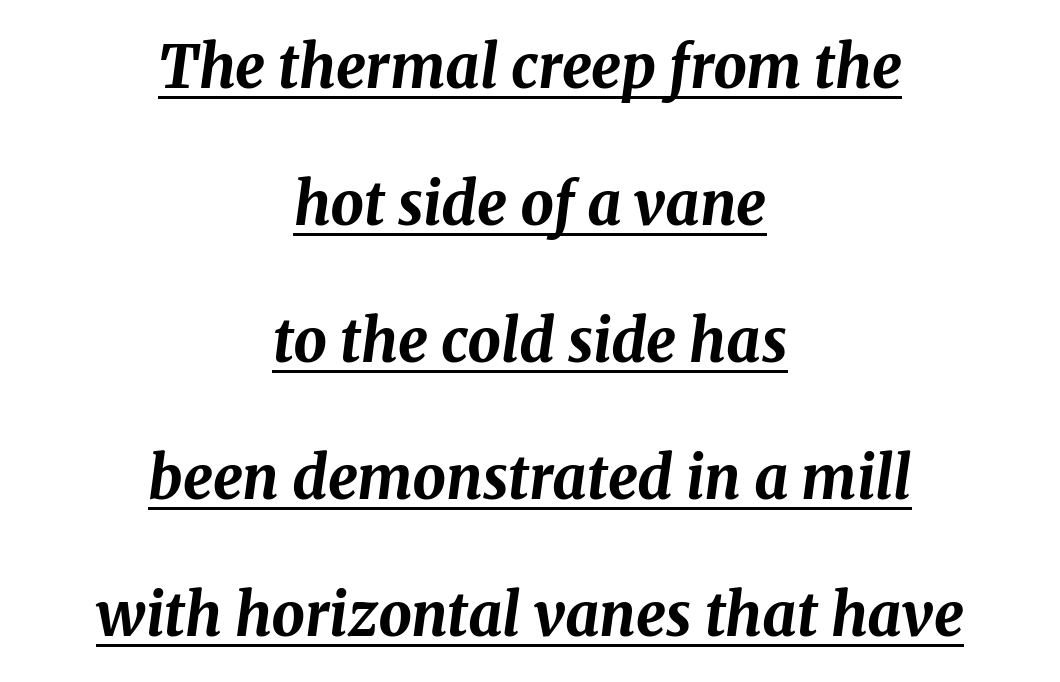
Q: Is the text bold? A: Yes.
Q: Is the text italic (slanted)? A: Yes, it leans right by about 8 degrees.
Q: Is the text underlined? A: Yes.
Q: How is the paragraph aligned? A: Centered.
Q: Is the spacing between letters normal or unusually wide? A: Normal.
Q: Is the spacing between lines tight, normal or loose? A: Loose.
Q: Width (condensed, normal, or wide)? A: Normal.
Q: Stroke contrast? A: Medium.
Q: x-height? A: Medium.
Q: Monospaced? A: No.
